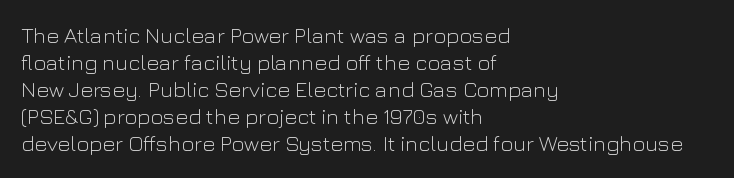
Beneath every word, the page is bare. The lettering holds an erect, upright posture throughout. Caption: face not bold, strokes unweighted. The gaps between neighbouring characters are ordinary and unremarkable.
